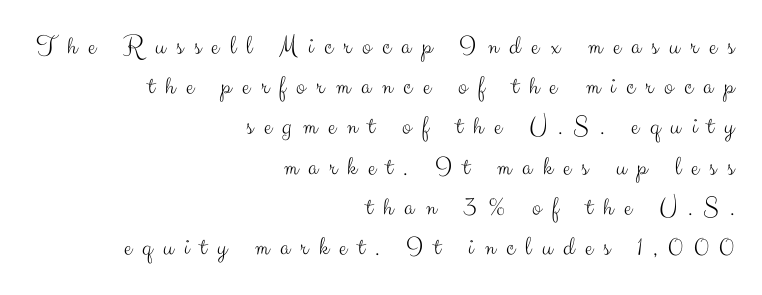
The image shows 27 px text type; set right-aligned, normal line spacing (1.49x), unusually wide letter spacing (+0.4 em), not underlined.
